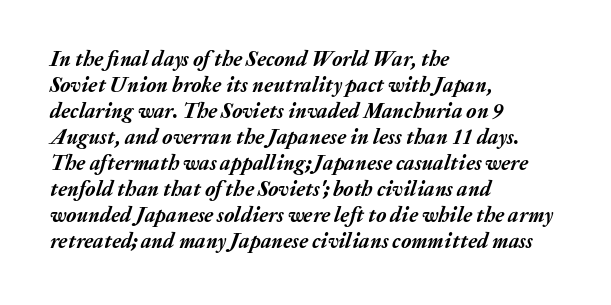
The image shows 21 px bold type, italic (leaning right); set left-aligned, line spacing 1.24x, normal letter spacing, not underlined.
